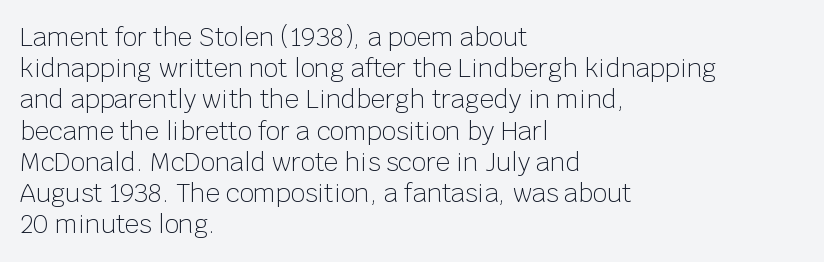
The image shows 25 px text type, upright; set left-aligned, normal line spacing (1.25x), normal letter spacing, not underlined.
